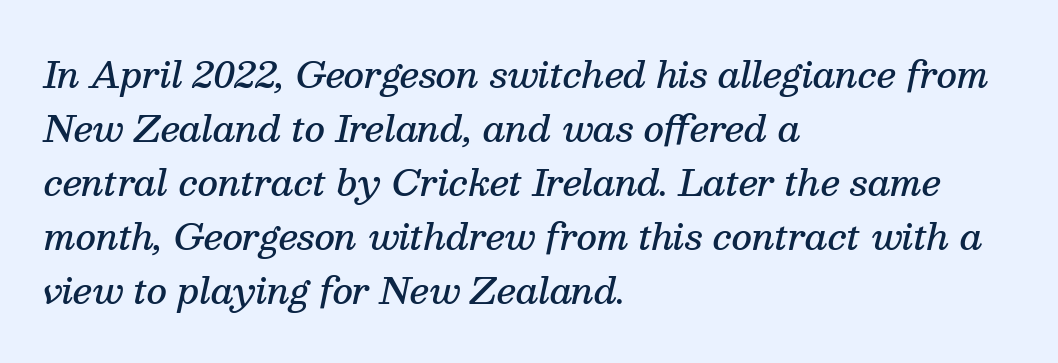
Q: Is the text bold? A: Semi-bold.
Q: Is the text italic (slanted)? A: Yes, it leans right by about 13 degrees.
Q: Is the typeface a serif or a sans-serif typeface? A: Serif.
Q: Is the text underlined? A: No.
Q: How is the paragraph aligned? A: Left-aligned.
Q: Is the spacing between letters normal or unusually wide? A: Normal.
Q: Is the spacing between lines tight, normal or loose? A: Normal.
Q: Width (condensed, normal, or wide)? A: Normal.
Q: Stroke contrast? A: Medium.
Q: x-height? A: Medium.
Q: Monospaced? A: No.
